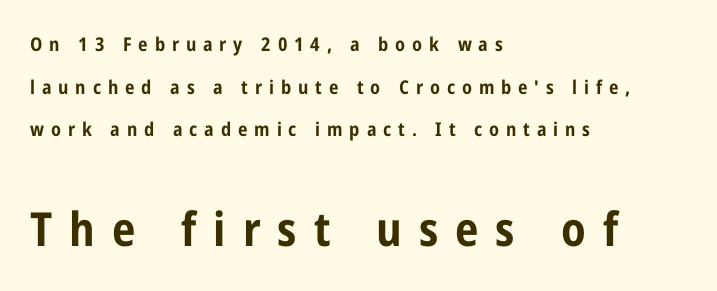
The image shows 47 px bold, condensed sans-serif type, upright; set left-aligned, loose line spacing (2.24x), unusually wide letter spacing (+0.36 em), not underlined; the second (bottom) block is 2.47x larger; low stroke contrast and a medium x-height.
